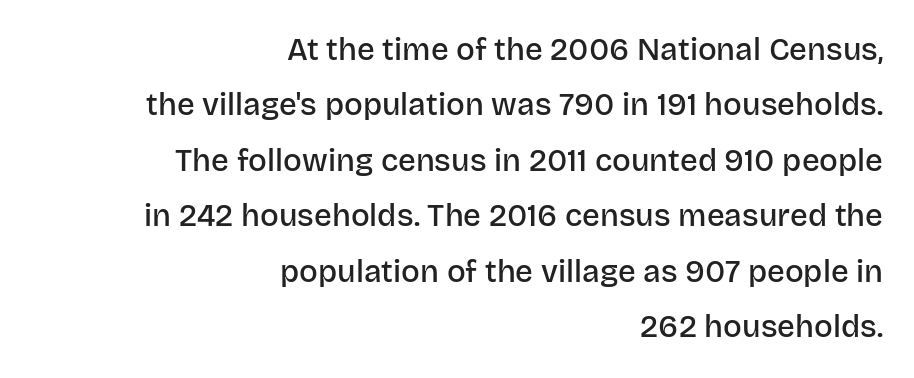
Q: Is the text bold? A: Semi-bold.
Q: Is the text italic (slanted)? A: No, it is upright.
Q: Is the typeface a serif or a sans-serif typeface? A: Sans-serif.
Q: Is the text underlined? A: No.
Q: How is the paragraph aligned? A: Right-aligned.
Q: Is the spacing between letters normal or unusually wide? A: Normal.
Q: Width (condensed, normal, or wide)? A: Normal.
Q: Stroke contrast? A: Low.
Q: x-height? A: Large.
Q: Monospaced? A: No.
